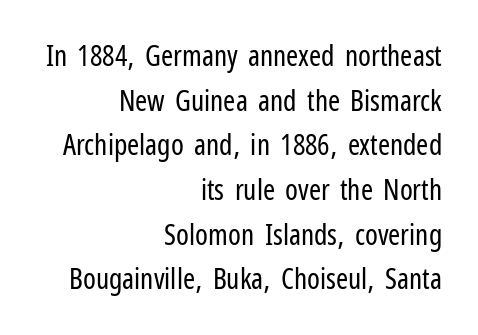
The image shows 29 px regular-weight, condensed sans-serif type, upright; set right-aligned, normal line spacing (1.54x), normal letter spacing, not underlined; low stroke contrast and a medium x-height.
